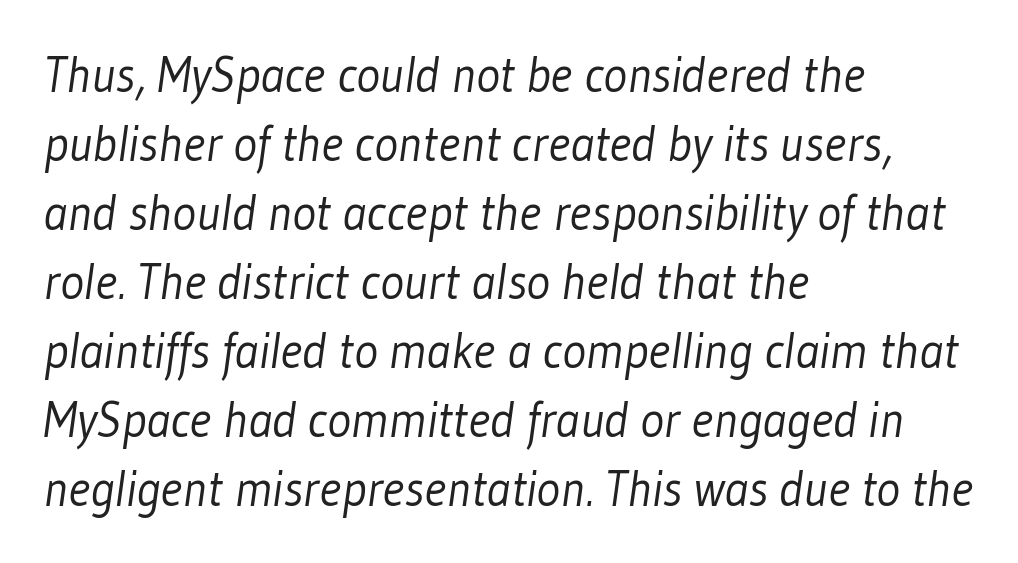
{"serif": "no", "bold": "no", "weight": "light", "width": "condensed", "stroke_contrast": "low", "x_height": "medium", "monospaced": "no", "underline": "no", "align": "left", "line_spacing": "normal", "line_spacing_ratio": 1.38, "letter_spacing": "normal", "letter_spacing_em": 0.0, "glyph_px": 50}
